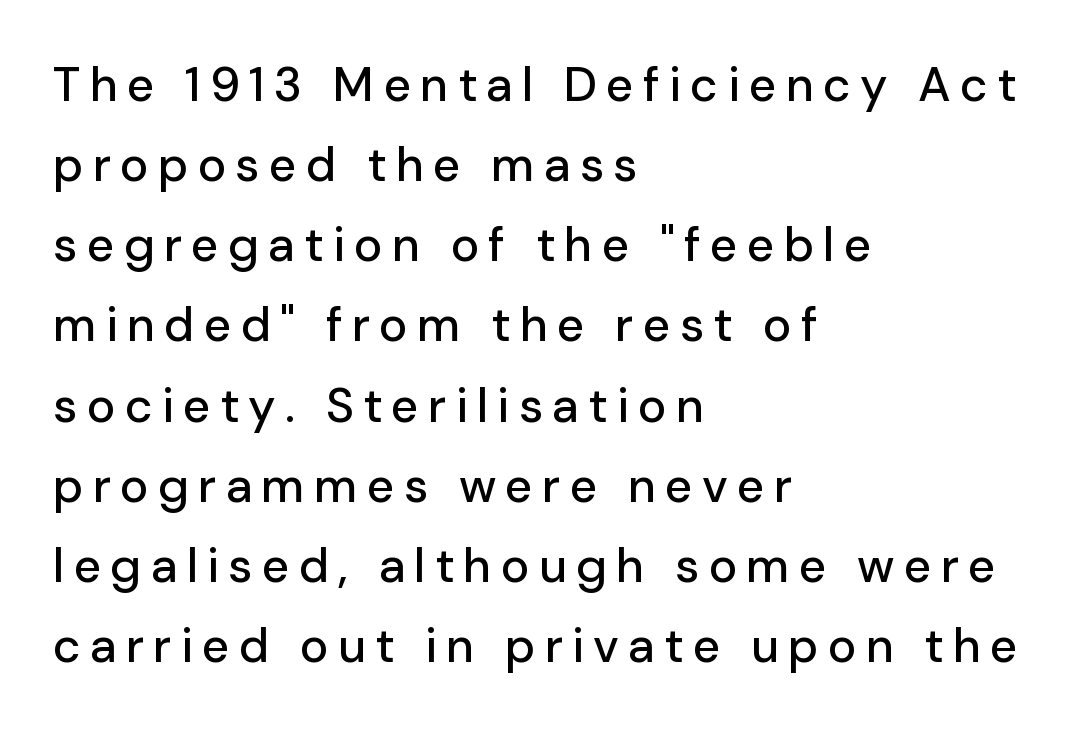
If you measured baseline to baseline, you'd find a middling distance. A sans-serif font was chosen for this passage. Ordinary non-slanted type is in use. The foot of each line stays bare and open. Leftover space on each line is placed entirely after the last word.
